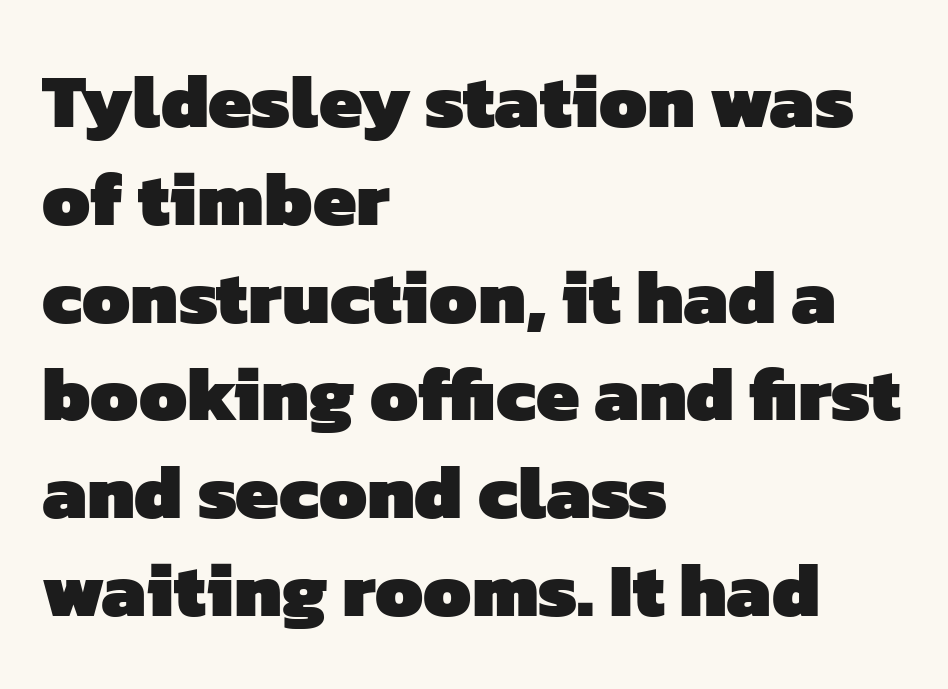
Q: Is the text bold? A: Yes.
Q: Is the typeface a serif or a sans-serif typeface? A: Sans-serif.
Q: Is the text underlined? A: No.
Q: How is the paragraph aligned? A: Left-aligned.
Q: Is the spacing between letters normal or unusually wide? A: Normal.
Q: Is the spacing between lines tight, normal or loose? A: Normal.
Q: Width (condensed, normal, or wide)? A: Normal.
Q: Stroke contrast? A: Low.
Q: x-height? A: Medium.
Q: Monospaced? A: No.
